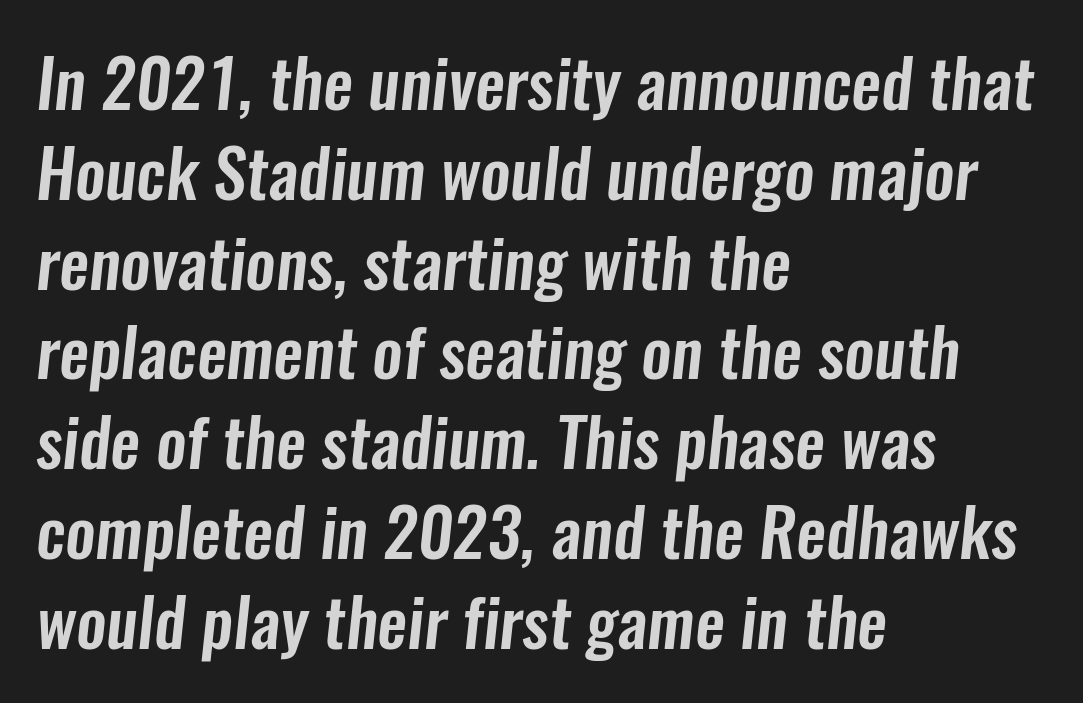
{"serif": "no", "width": "condensed", "stroke_contrast": "low", "x_height": "medium", "monospaced": "no", "underline": "no", "align": "left", "line_spacing": "normal", "line_spacing_ratio": 1.34, "letter_spacing": "normal", "letter_spacing_em": 0.0, "glyph_px": 67}
